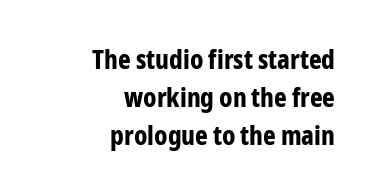
The image shows 27 px bold type, upright; set right-aligned, normal line spacing (1.41x), normal letter spacing, not underlined.
